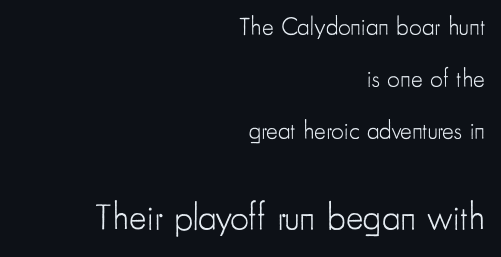
The image shows 37 px light, condensed sans-serif type, upright; set right-aligned, loose line spacing (2.09x), normal letter spacing, not underlined; the second (bottom) block is 1.48x larger; low stroke contrast and a small x-height.
